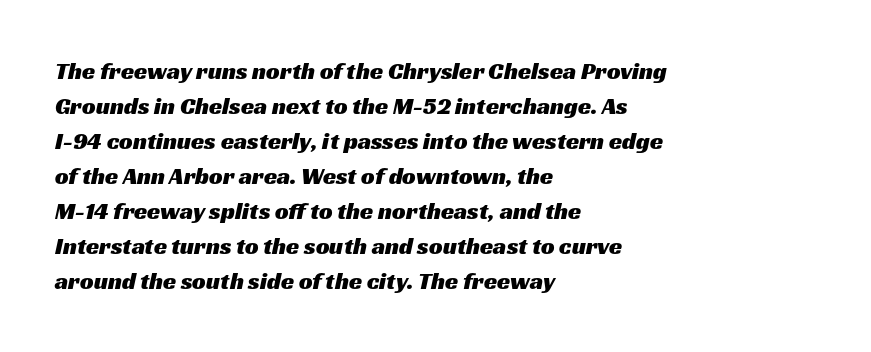
The image shows 24 px text type; set left-aligned, normal line spacing (1.46x), normal letter spacing, not underlined.
